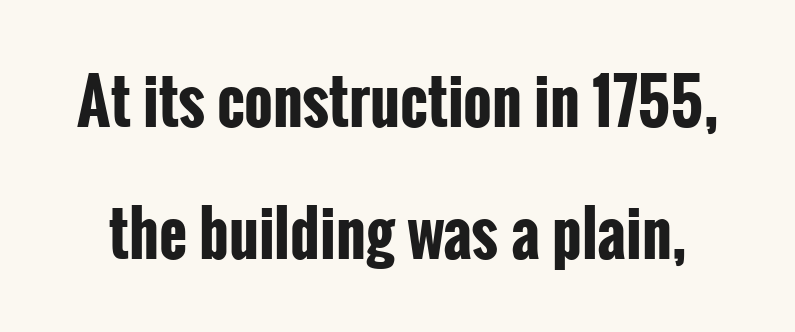
The image shows 61 px bold, condensed sans-serif type, upright; set loose line spacing (2.17x), normal letter spacing, not underlined; low stroke contrast and a medium x-height.
